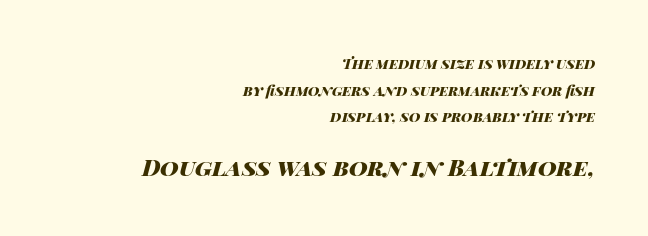
Q: Is the text bold? A: Yes.
Q: Is the text italic (slanted)? A: Yes, it leans right by about 14 degrees.
Q: Is the text underlined? A: No.
Q: How is the paragraph aligned? A: Right-aligned.
Q: Is the spacing between letters normal or unusually wide? A: Normal.
Q: Is the spacing between lines tight, normal or loose? A: Loose.
Q: Which block of text is set in a larger size, the first (top) or the second (bottom)? A: The second (bottom) one.
